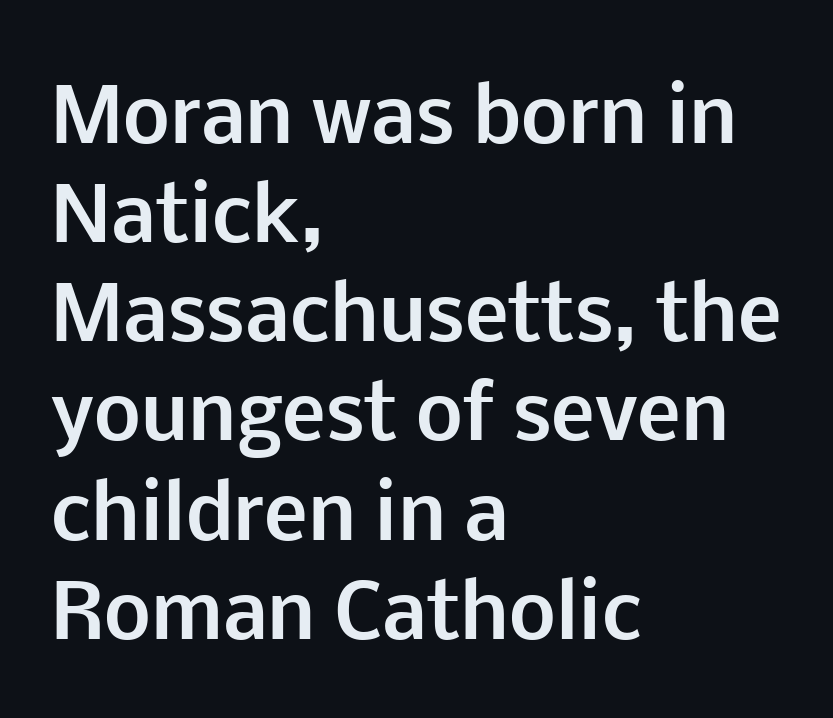
Serifs: no, the terminals of the letterforms are clean. Successive baselines arrive at the customary interval. The strokes are fattened all the way to bold. The setting favours the left margin, as ordinary paragraphs usually do. When letters stand straight like this, we call the style roman or upright.
